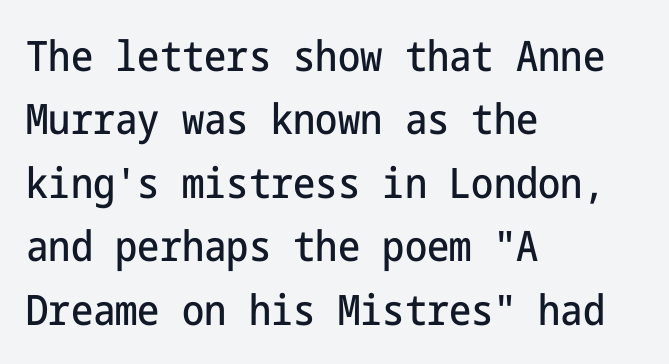
Q: Is the text italic (slanted)? A: No, it is upright.
Q: Is the typeface a serif or a sans-serif typeface? A: Sans-serif.
Q: Is the text underlined? A: No.
Q: How is the paragraph aligned? A: Left-aligned.
Q: Is the spacing between letters normal or unusually wide? A: Normal.
Q: Is the spacing between lines tight, normal or loose? A: Normal.
Q: Width (condensed, normal, or wide)? A: Condensed.
Q: Stroke contrast? A: Low.
Q: x-height? A: Medium.
